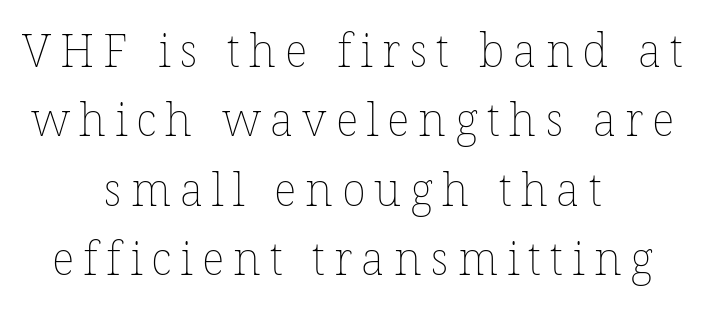
Q: Is the text bold? A: No.
Q: Is the text underlined? A: No.
Q: How is the paragraph aligned? A: Centered.
Q: Is the spacing between letters normal or unusually wide? A: Unusually wide.
Q: Is the spacing between lines tight, normal or loose? A: Normal.
Q: Width (condensed, normal, or wide)? A: Normal.
Q: Stroke contrast? A: Low.
Q: x-height? A: Medium.
Q: Monospaced? A: No.
